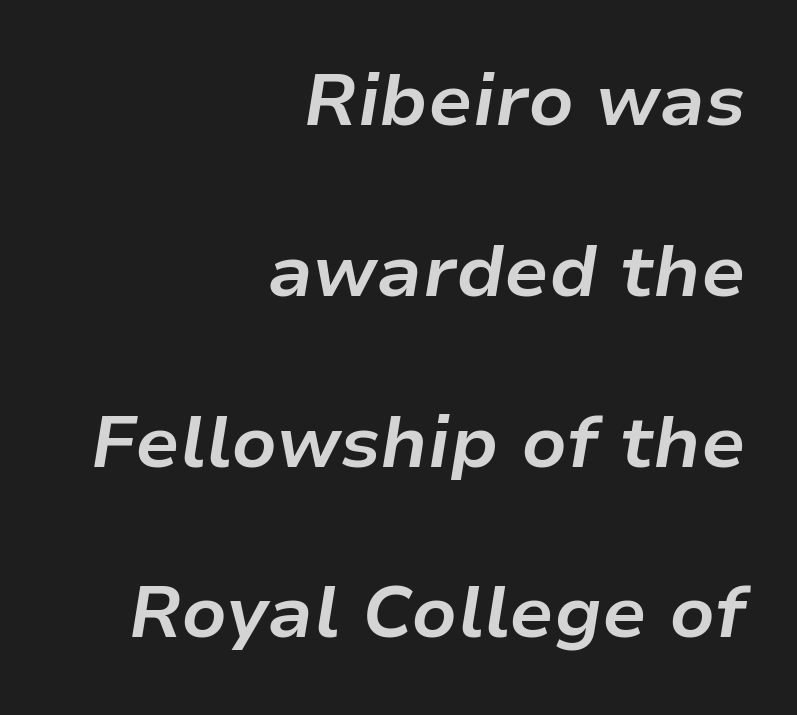
{"italic": "yes", "lean": "right", "slant_degrees": 9, "bold": "yes", "weight": "bold", "width": "normal", "stroke_contrast": "low", "x_height": "medium", "monospaced": "no", "underline": "no", "align": "right", "line_spacing": "loose", "line_spacing_ratio": 2.34, "letter_spacing": "normal", "letter_spacing_em": 0.0, "glyph_px": 73}
